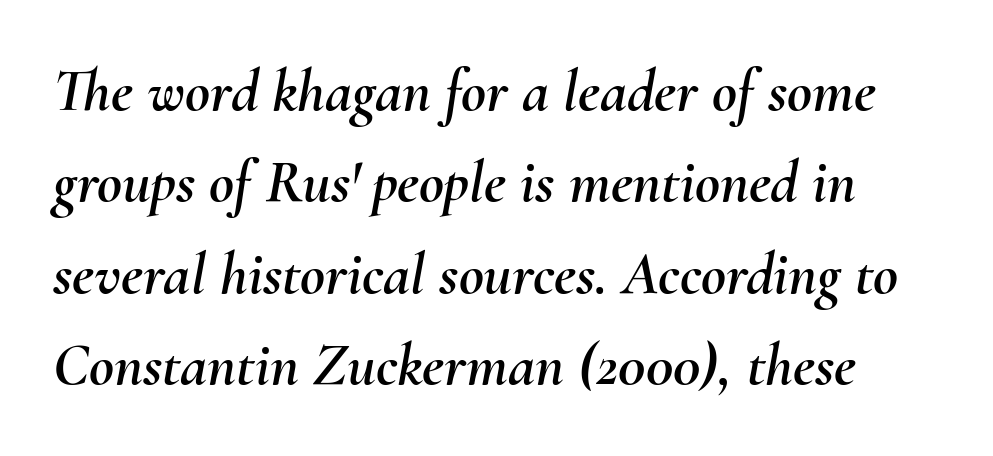
Character widths vary here, with narrow letters taking less room than wide ones. In terms of letterspacing, this is plain default setting. The vertical gap from one line to the next is medium. In terms of posture, this sample is oblique.
